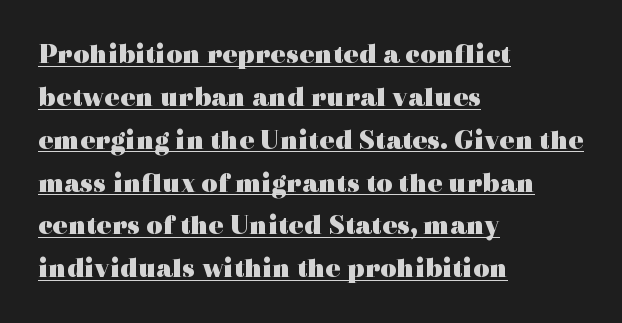
Here the designer chose a conventional face with non-uniform glyph widths. The type is set solid horizontally, with unmodified tracking. The specimen includes a rule beneath the text block's lines. The passage is arranged the way most books set body copy — flush left. The letters carry serifs — small finishing strokes at the ends of their stems.
